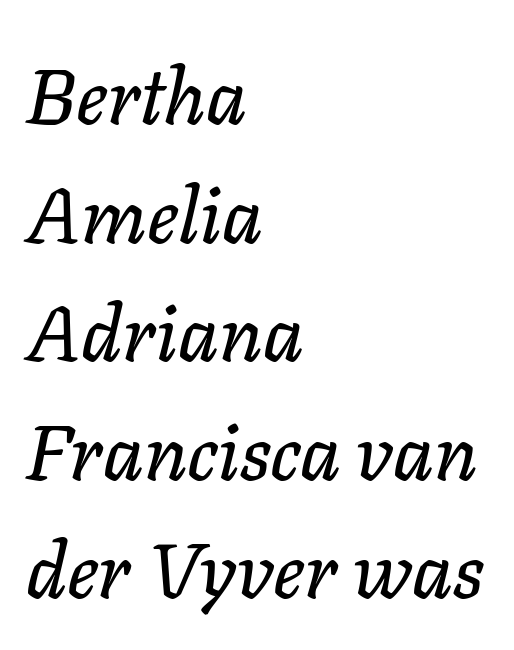
Q: Is the text italic (slanted)? A: Yes, it leans right by about 11 degrees.
Q: Is the text underlined? A: No.
Q: How is the paragraph aligned? A: Left-aligned.
Q: Is the spacing between letters normal or unusually wide? A: Normal.
Q: Is the spacing between lines tight, normal or loose? A: Normal.
Q: Width (condensed, normal, or wide)? A: Normal.
Q: Stroke contrast? A: Low.
Q: x-height? A: Medium.
Q: Monospaced? A: No.
